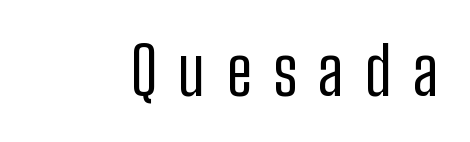
The image shows 66 px regular-weight, condensed sans-serif type, upright; set unusually wide letter spacing (+0.32 em), not underlined; low stroke contrast and a medium x-height.
